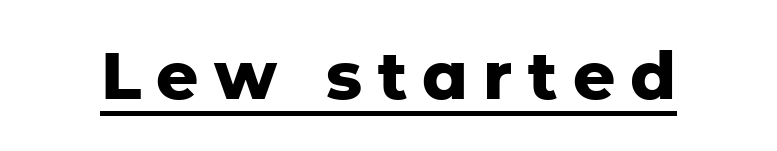
The image shows 66 px heavy sans-serif type, upright; set unusually wide letter spacing (+0.23 em), underlined; low stroke contrast and a medium x-height.
